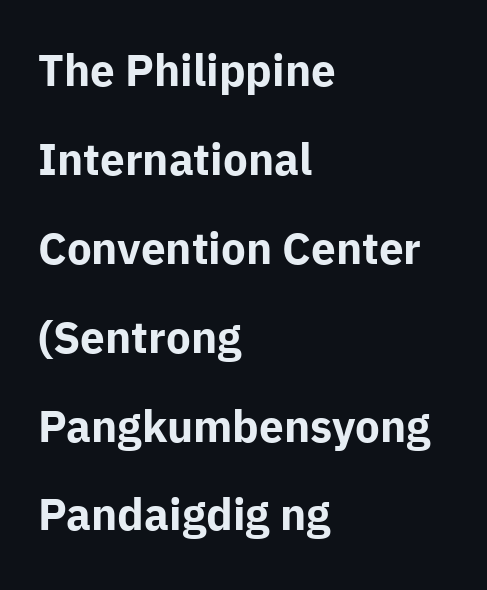
{"serif": "no", "italic": "no", "bold": "yes", "weight": "bold", "width": "normal", "stroke_contrast": "low", "x_height": "medium", "monospaced": "no", "underline": "no", "align": "left", "line_spacing": "loose", "line_spacing_ratio": 2.02, "letter_spacing": "normal", "letter_spacing_em": 0.0, "glyph_px": 44}
